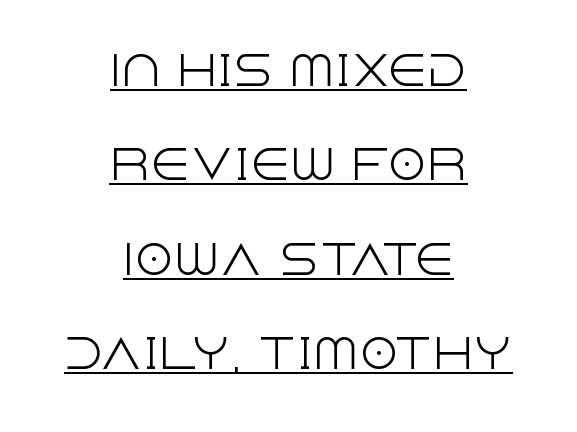
{"serif": "no", "italic": "no", "bold": "no", "weight": "light", "width": "normal", "x_height": "large", "monospaced": "no", "underline": "yes", "align": "center", "line_spacing": "loose", "line_spacing_ratio": 2.36, "letter_spacing": "normal", "letter_spacing_em": 0.0, "glyph_px": 40}
